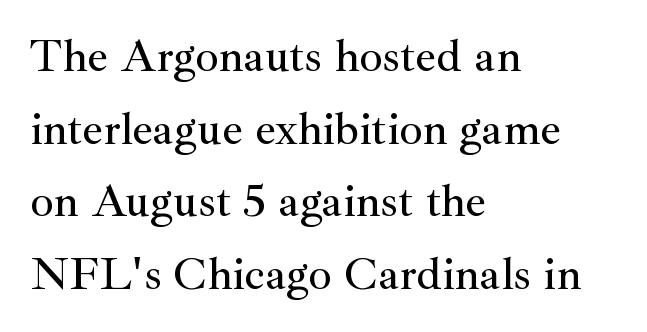
{"serif": "yes", "italic": "no", "width": "normal", "stroke_contrast": "medium", "x_height": "small", "monospaced": "no", "underline": "no", "align": "left", "line_spacing": "normal", "line_spacing_ratio": 1.58, "letter_spacing": "normal", "letter_spacing_em": 0.0, "glyph_px": 46}
